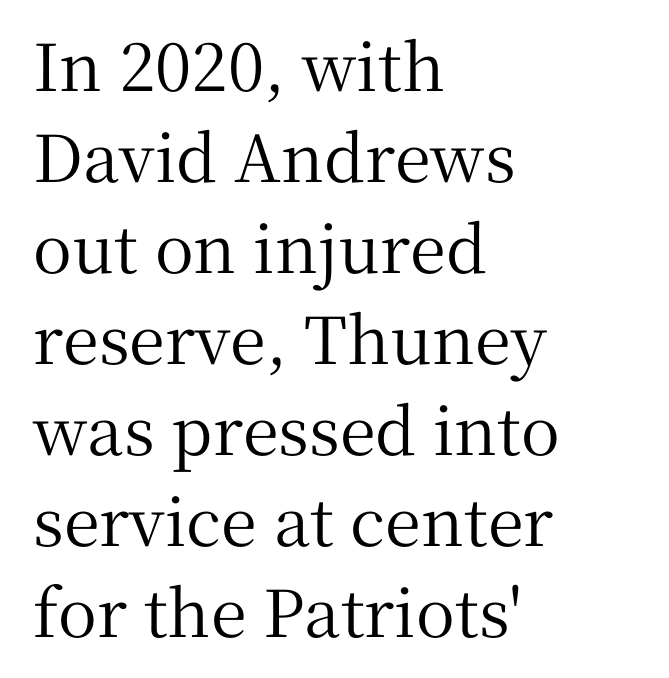
The image shows 65 px serif type, upright; set left-aligned, normal line spacing (1.4x), normal letter spacing, not underlined; medium stroke contrast and a medium x-height.
